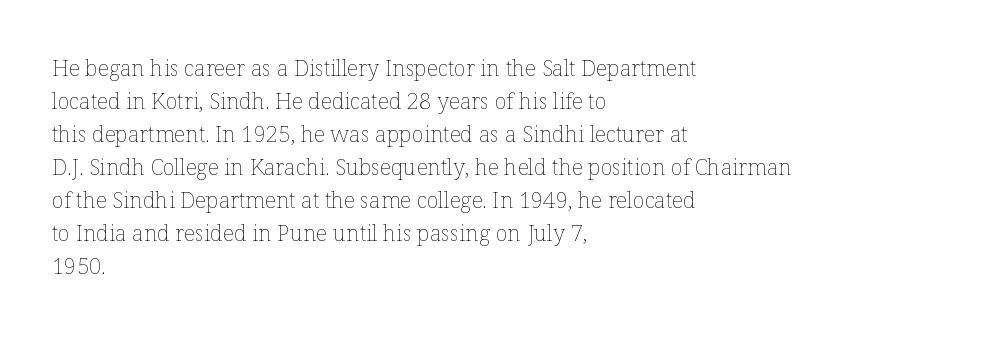
In terms of leading, this rendering sits right in the middle. Quick note: not italic, upright. Stems here are at most as thick as an everyday book face. Letter spacing: default.
